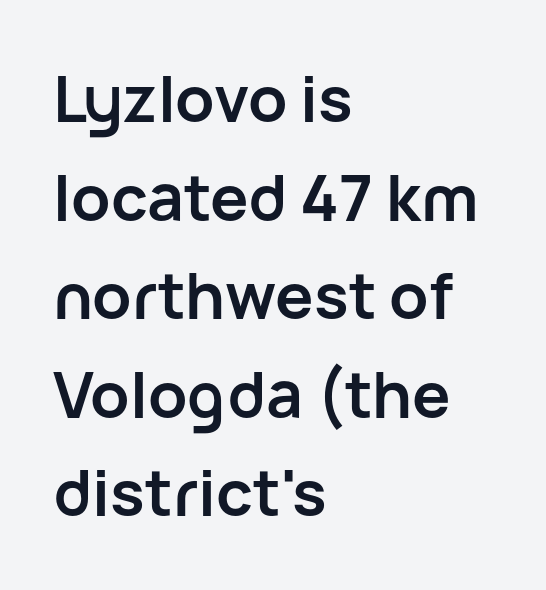
The image shows 64 px semibold sans-serif type, upright; set left-aligned, normal line spacing (1.54x), normal letter spacing, not underlined; low stroke contrast and a medium x-height.
